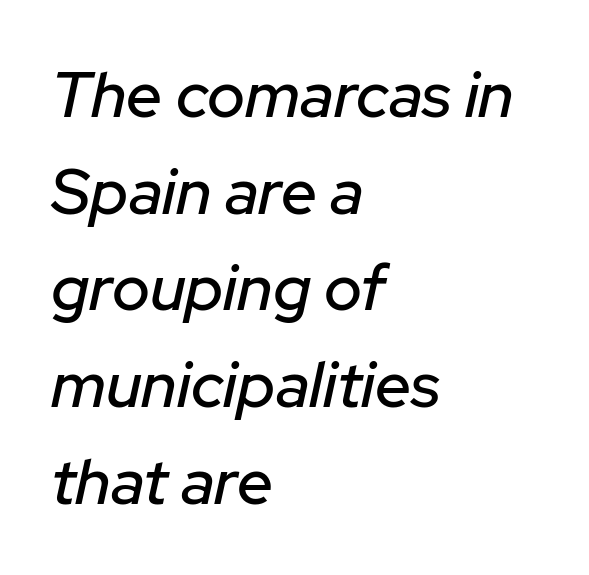
The image shows 64 px text type, italic (leaning right); set left-aligned, normal line spacing (1.51x), normal letter spacing, not underlined; low stroke contrast and a medium x-height.
